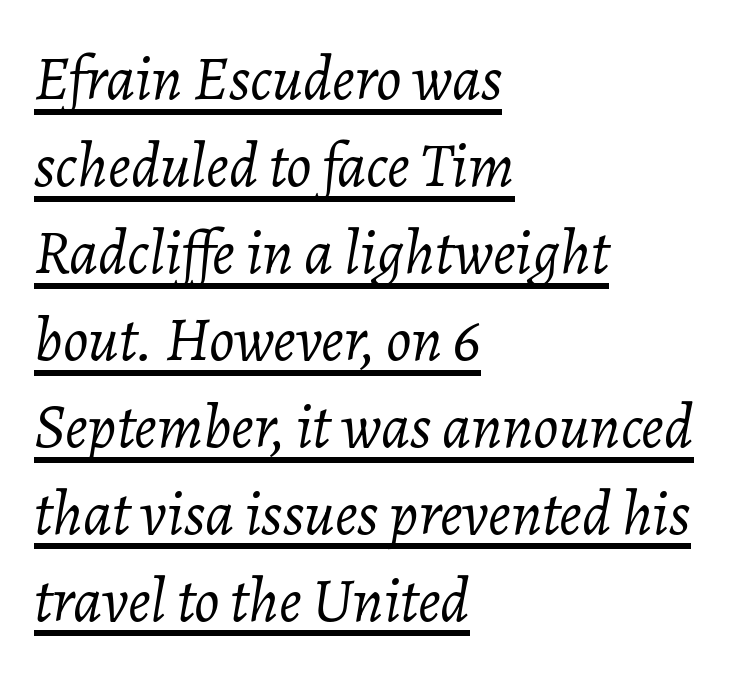
The image shows 63 px light type, italic (leaning right); set left-aligned, normal line spacing (1.38x), normal letter spacing, underlined; low stroke contrast and a medium x-height.
